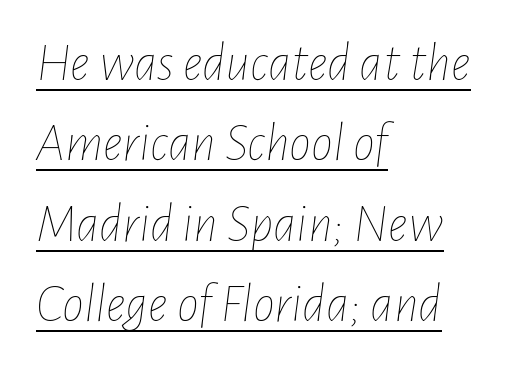
Q: Is the text bold? A: No.
Q: Is the text italic (slanted)? A: Yes, it leans right by about 7 degrees.
Q: Is the text underlined? A: Yes.
Q: How is the paragraph aligned? A: Left-aligned.
Q: Is the spacing between letters normal or unusually wide? A: Normal.
Q: Is the spacing between lines tight, normal or loose? A: Normal.
Q: Width (condensed, normal, or wide)? A: Condensed.
Q: Stroke contrast? A: Low.
Q: x-height? A: Medium.
Q: Monospaced? A: No.
